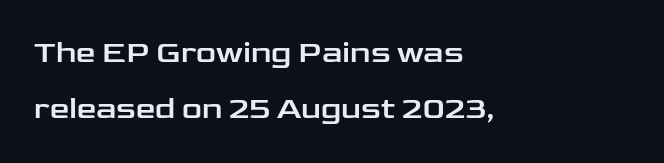
{"serif": "no", "italic": "no", "width": "wide", "stroke_contrast": "low", "x_height": "medium", "monospaced": "no", "underline": "no", "align": "left", "line_spacing_ratio": 1.82, "letter_spacing": "normal", "letter_spacing_em": 0.0, "glyph_px": 31}
